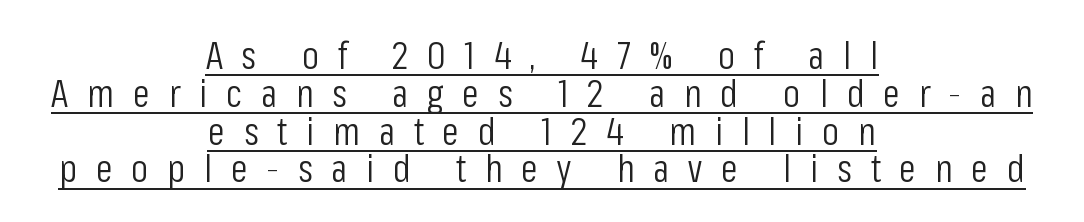
{"serif": "no", "italic": "no", "bold": "no", "weight": "light", "width": "condensed", "stroke_contrast": "low", "x_height": "medium", "monospaced": "no", "underline": "yes", "align": "center", "line_spacing": "tight", "line_spacing_ratio": 0.97, "letter_spacing": "wide", "letter_spacing_em": 0.48, "glyph_px": 39}
